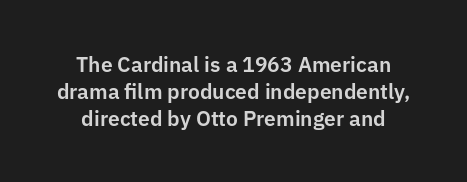
The image shows 21 px text type, upright; set normal line spacing (1.28x), normal letter spacing, not underlined.
